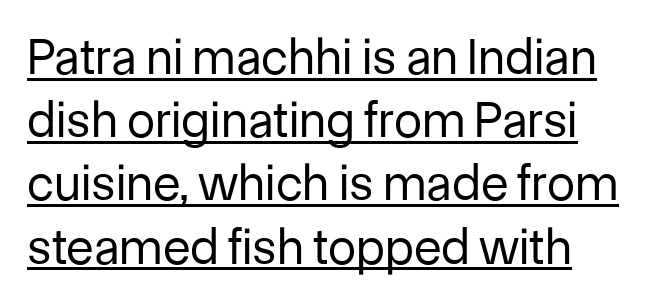
Spacing verdict: proportional, widths tailored to each character. Short note: letters normally spaced. Decoration check: the copy is underlined. Posture: vertical. The characters are drawn with everyday or finer stroke widths.
